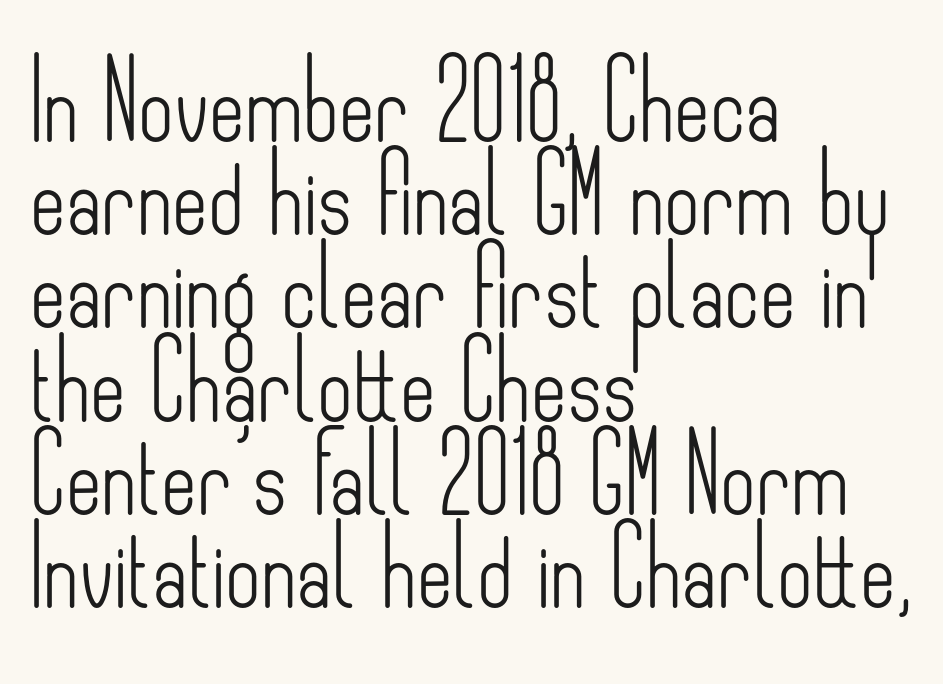
Short note: letters normally spaced. Typographically, this falls in the sans-serif category. The rag falls on the right side of this text block. The letters look calm and open, with moderate or lighter stems.
